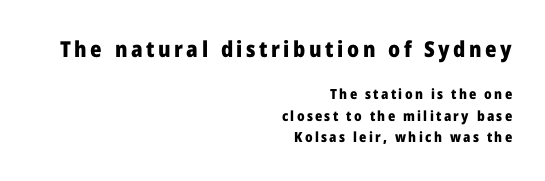
Notice how thick the strokes are: this is what a full bold looks like. The leading is moderate, giving the passage an even texture. Note: larger setting up top, smaller setting below. This rendering uses right alignment, leaving the left contour irregular. The strip under each line holds only bare page. Designer's note — italics off, roman on.
